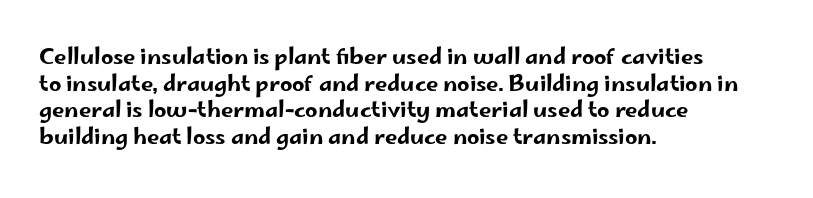
{"italic": "no", "underline": "no", "align": "left", "line_spacing_ratio": 1.21, "letter_spacing": "normal", "letter_spacing_em": 0.0, "glyph_px": 22}
